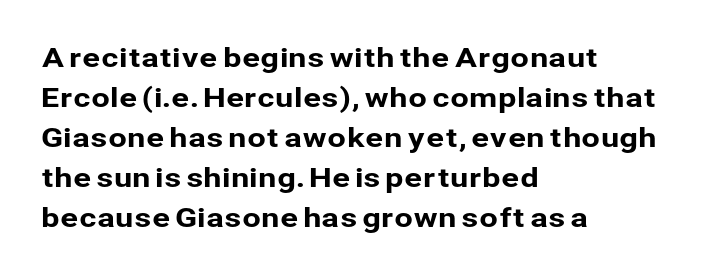
The image shows 27 px text type, upright; set left-aligned, normal line spacing (1.48x), normal letter spacing, not underlined.
